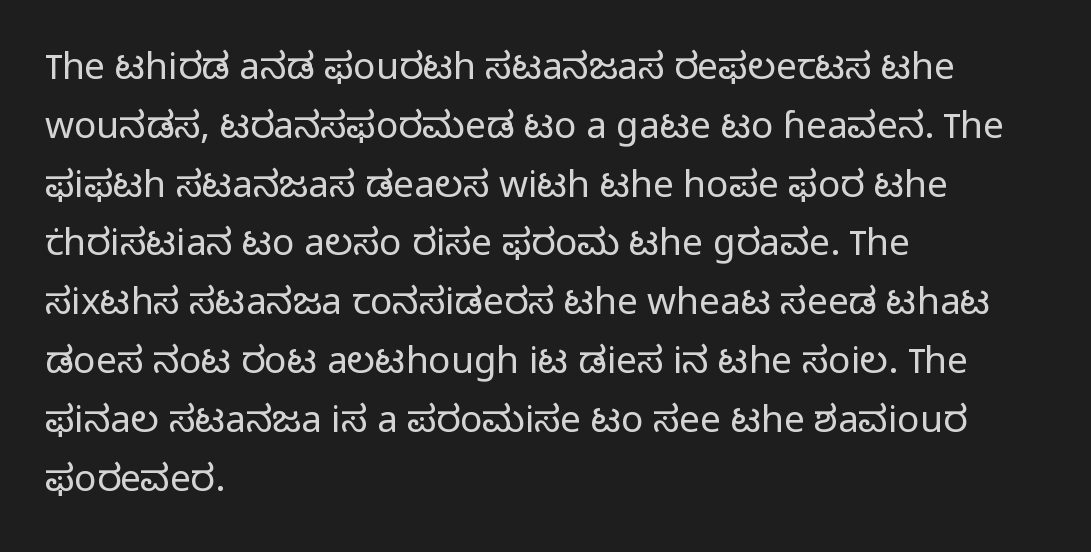
Posture: upright roman. All the whitespace from short lines collects on the right. Weight class: somewhere from thin through regular. The letters advance in unequal steps, a hallmark of proportional type.
